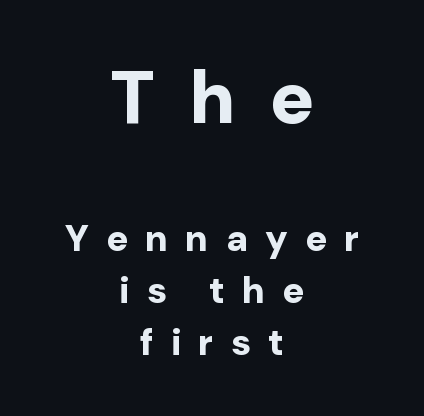
The image shows 74 px bold sans-serif type, upright; set centered, normal line spacing (1.41x), unusually wide letter spacing (+0.46 em), not underlined; the first (top) block is 2.0x larger; low stroke contrast and a medium x-height.
